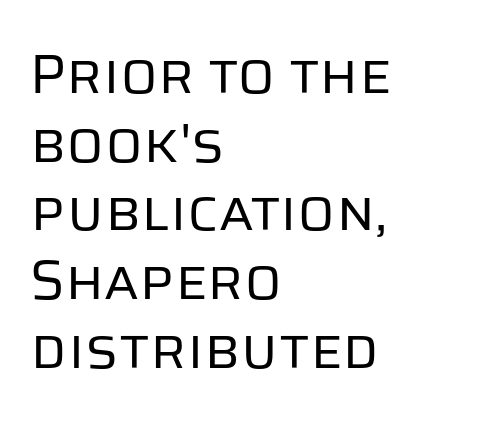
{"serif": "no", "italic": "no", "bold": "no", "weight": "regular", "width": "normal", "stroke_contrast": "low", "x_height": "large", "monospaced": "no", "underline": "no", "align": "left", "line_spacing": "normal", "line_spacing_ratio": 1.25, "letter_spacing": "normal", "letter_spacing_em": 0.0, "glyph_px": 55}
